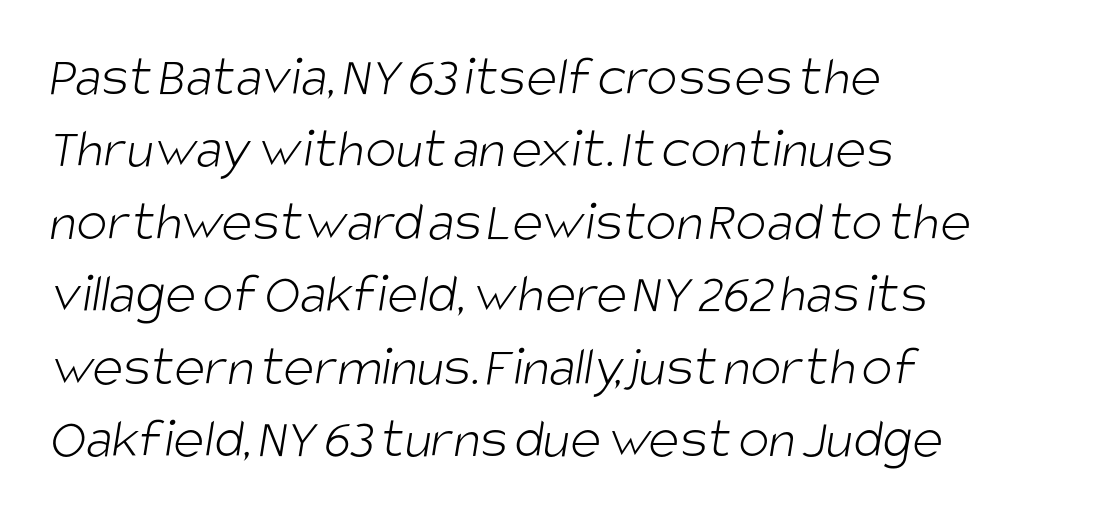
{"serif": "no", "bold": "no", "weight": "light", "width": "condensed", "stroke_contrast": "low", "x_height": "large", "monospaced": "no", "underline": "no", "align": "left", "line_spacing": "normal", "line_spacing_ratio": 1.25, "letter_spacing": "normal", "letter_spacing_em": 0.0, "glyph_px": 58}
